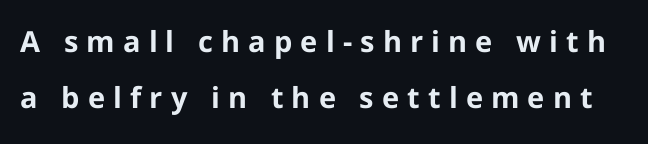
Q: Is the text bold? A: Yes.
Q: Is the text italic (slanted)? A: No, it is upright.
Q: Is the typeface a serif or a sans-serif typeface? A: Sans-serif.
Q: Is the text underlined? A: No.
Q: Is the spacing between letters normal or unusually wide? A: Unusually wide.
Q: Is the spacing between lines tight, normal or loose? A: Loose.
Q: Width (condensed, normal, or wide)? A: Normal.
Q: Stroke contrast? A: Low.
Q: x-height? A: Medium.
Q: Monospaced? A: No.
